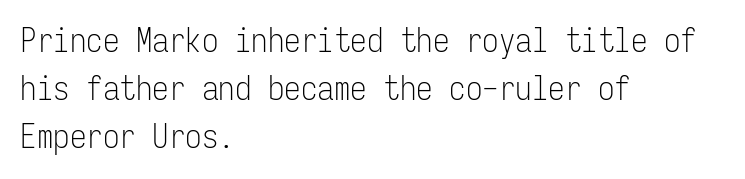
Q: Is the text bold? A: No.
Q: Is the text italic (slanted)? A: No, it is upright.
Q: Is the typeface a serif or a sans-serif typeface? A: Sans-serif.
Q: Is the text underlined? A: No.
Q: How is the paragraph aligned? A: Left-aligned.
Q: Is the spacing between letters normal or unusually wide? A: Normal.
Q: Is the spacing between lines tight, normal or loose? A: Normal.
Q: Width (condensed, normal, or wide)? A: Condensed.
Q: Stroke contrast? A: Low.
Q: x-height? A: Medium.
Q: Monospaced? A: Yes.
